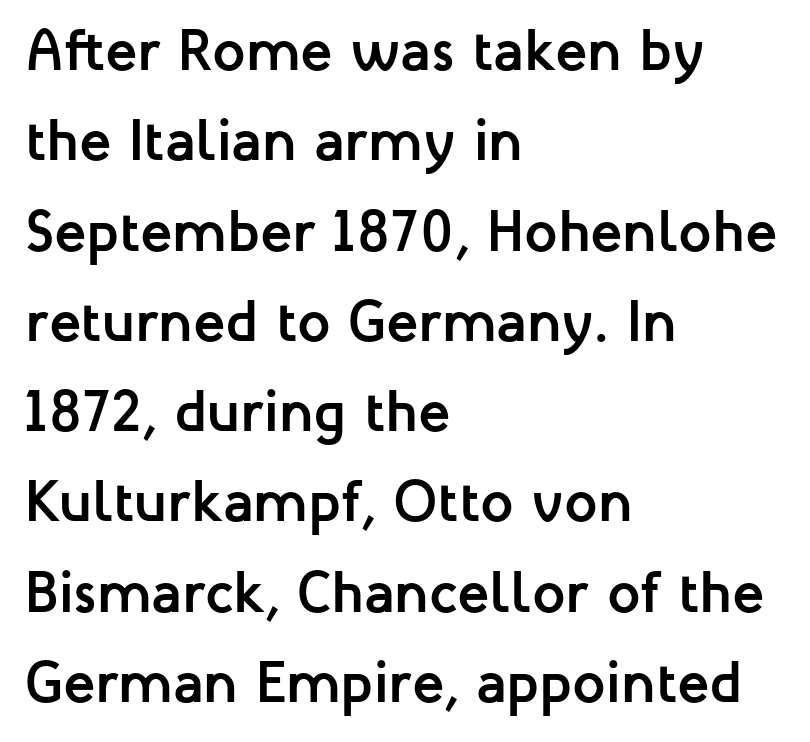
The image shows 59 px semibold sans-serif type, upright; set left-aligned, normal line spacing (1.53x), normal letter spacing, not underlined; low stroke contrast and a medium x-height.
